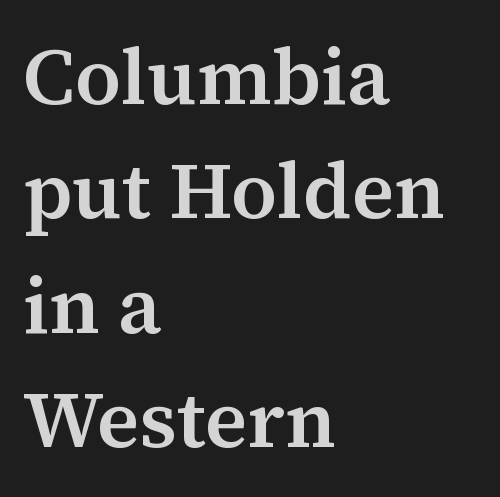
The image shows 80 px semibold serif type, upright; set left-aligned, normal line spacing (1.43x), normal letter spacing, not underlined; medium stroke contrast and a medium x-height.
